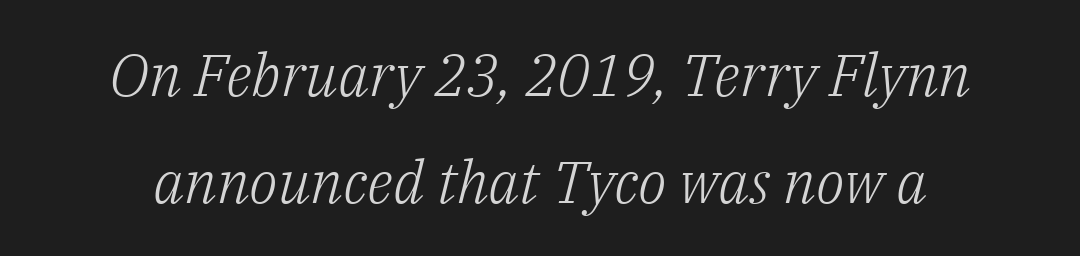
The image shows 59 px light serif type, italic (leaning right); set line spacing 1.82x, normal letter spacing, not underlined; low stroke contrast and a medium x-height.
